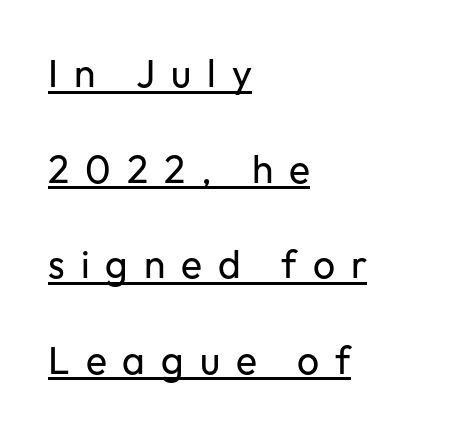
The lines in this sample share a left origin and differ only in where they stop. You could not count columns in this text — the font is proportionally spaced. Letter spacing: wide. The letters stand straight up with perfectly vertical stems. Look at the bottom of the vertical strokes: they stop flat, with no serifs.
